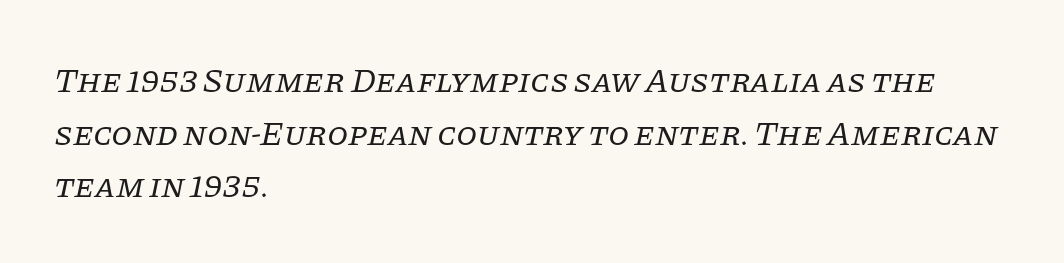
The image shows 34 px regular-weight serif type, italic (leaning right); set left-aligned, normal line spacing (1.55x), normal letter spacing, not underlined; low stroke contrast and a large x-height.
